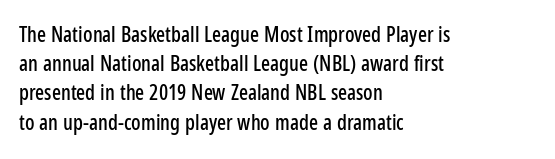
The image shows 21 px text type, upright; set left-aligned, normal line spacing (1.39x), normal letter spacing, not underlined.
